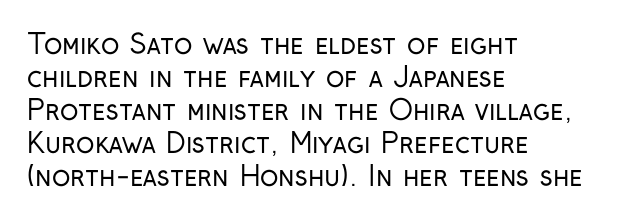
The type sits square on the baseline with zero lean. All the whitespace from short lines collects on the right. Students, note that the glyphs here touch the page at normal intervals. Weight class: somewhere from thin through regular. The foot of each line stays bare and open.
